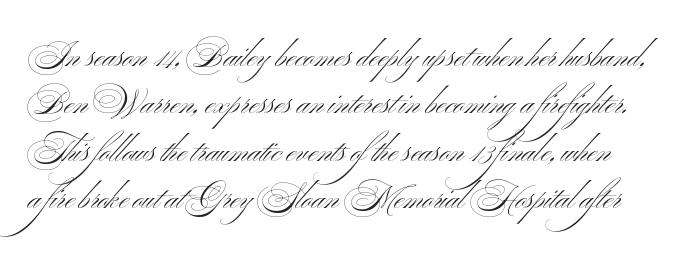
The image shows 32 px light, wide sans-serif type; set normal line spacing (1.48x), normal letter spacing, not underlined; medium stroke contrast and a small x-height.
